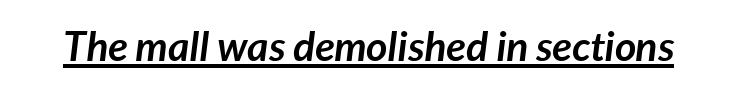
An italicized treatment has been applied to the whole sample. Varying glyph widths throughout — classic text-font behaviour. On the weight axis this lands at bold, roughly 700. Students, note that the glyphs here touch the page at normal intervals. The glyphs are accompanied by a horizontal stroke just below them.
